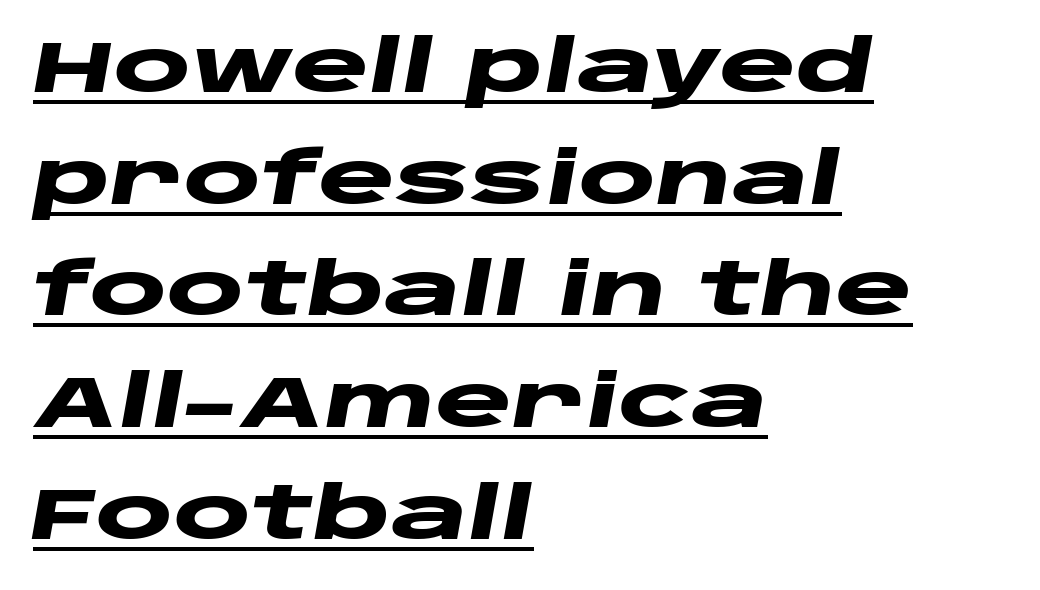
Posture: slanted. Every letter is thick-stroked: bold, no question. Leading: standard. Students, observe the line beneath the letters — that is underlining.
